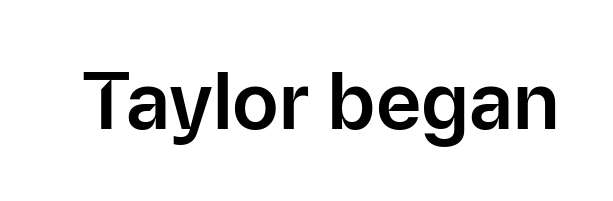
The image shows 78 px sans-serif type, upright; set normal letter spacing, not underlined; low stroke contrast and a medium x-height.
